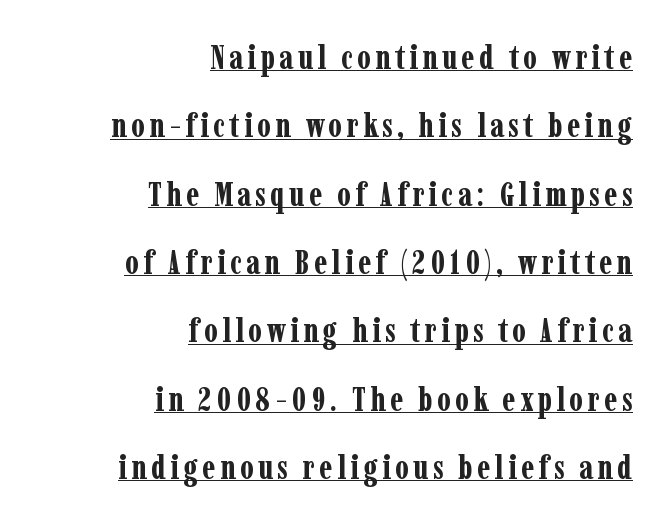
{"serif": "yes", "italic": "no", "bold": "yes", "weight": "bold", "width": "condensed", "stroke_contrast": "low", "x_height": "medium", "monospaced": "no", "underline": "yes", "align": "right", "line_spacing": "loose", "line_spacing_ratio": 2.07, "glyph_px": 33}
